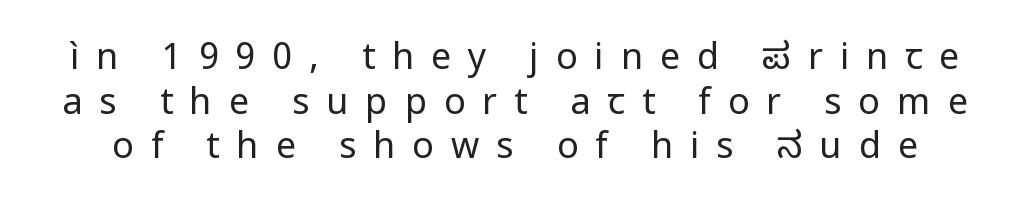
The image shows 36 px regular-weight sans-serif type, upright; set line spacing 1.24x, unusually wide letter spacing (+0.47 em), not underlined; low stroke contrast and a medium x-height.
